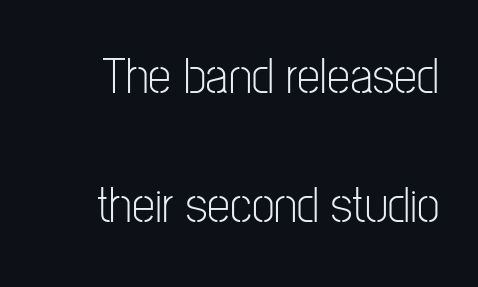
Q: Is the text bold? A: No.
Q: Is the text italic (slanted)? A: No, it is upright.
Q: Is the typeface a serif or a sans-serif typeface? A: Sans-serif.
Q: Is the text underlined? A: No.
Q: Is the spacing between letters normal or unusually wide? A: Normal.
Q: Is the spacing between lines tight, normal or loose? A: Loose.
Q: Width (condensed, normal, or wide)? A: Condensed.
Q: Stroke contrast? A: Low.
Q: x-height? A: Medium.
Q: Monospaced? A: No.
